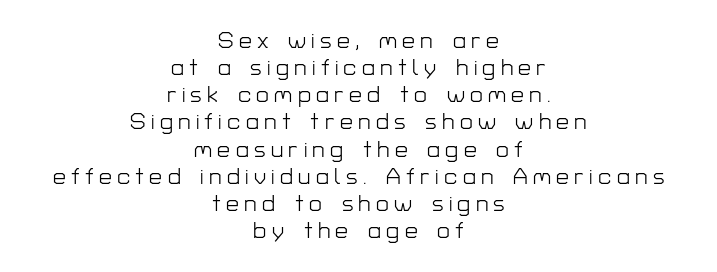
Q: Is the text bold? A: No.
Q: Is the text italic (slanted)? A: No, it is upright.
Q: Is the text underlined? A: No.
Q: How is the paragraph aligned? A: Centered.
Q: Is the spacing between letters normal or unusually wide? A: Unusually wide.
